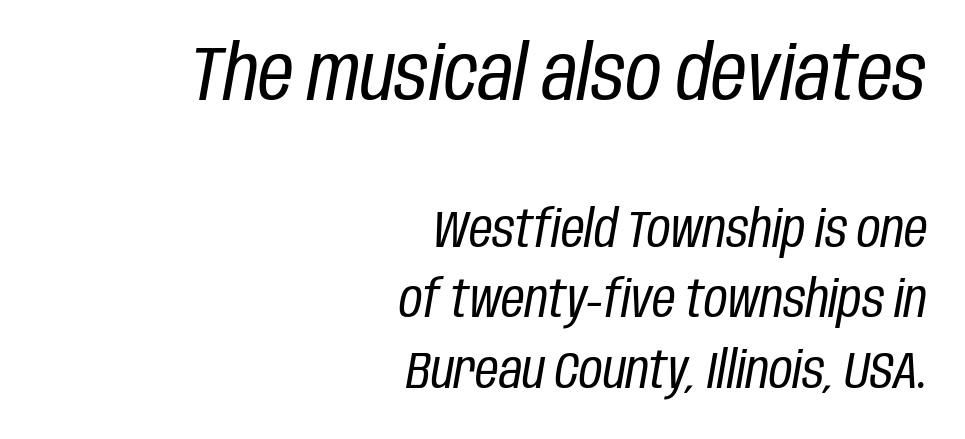
{"italic": "yes", "lean": "right", "slant_degrees": 10, "bold": "no", "weight": "regular", "width": "condensed", "stroke_contrast": "low", "x_height": "large", "monospaced": "no", "underline": "no", "align": "right", "line_spacing": "normal", "line_spacing_ratio": 1.38, "letter_spacing": "normal", "letter_spacing_em": 0.0, "larger_block": "first", "size_ratio": 1.51, "glyph_px": 77}
